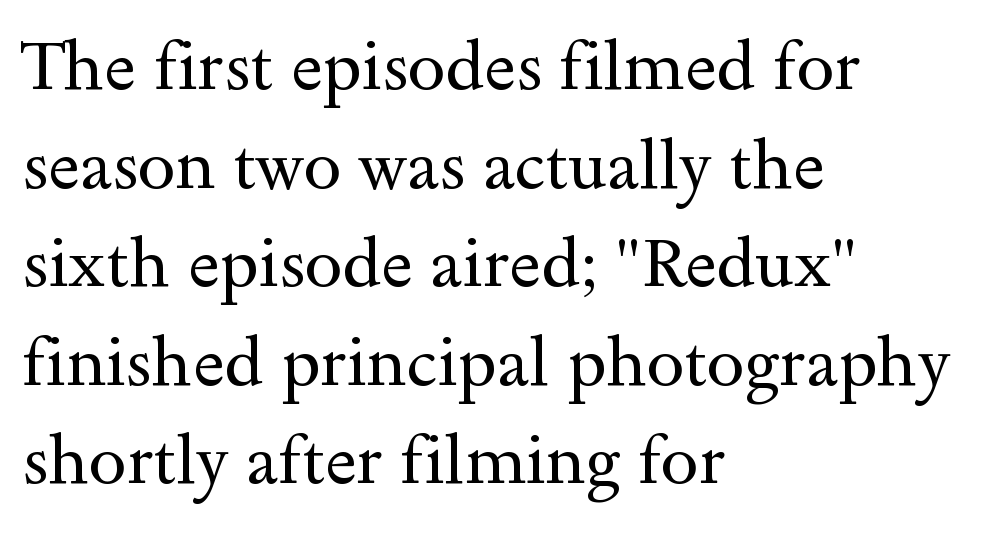
Posture: straight, roman, zero tilt. Whoever set this chose a conventional vertical rhythm. Do the characters align in a grid? No, the font is proportional. The words here are not underlined. The typeface has the unassuming heft of standard copy or less.
